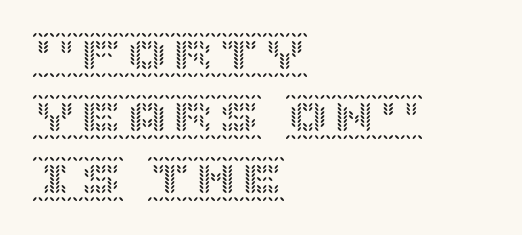
Q: Is the text italic (slanted)? A: No, it is upright.
Q: Is the text underlined? A: No.
Q: How is the paragraph aligned? A: Left-aligned.
Q: Is the spacing between letters normal or unusually wide? A: Normal.
Q: Is the spacing between lines tight, normal or loose? A: Normal.
Q: Width (condensed, normal, or wide)? A: Normal.
Q: x-height? A: Large.
